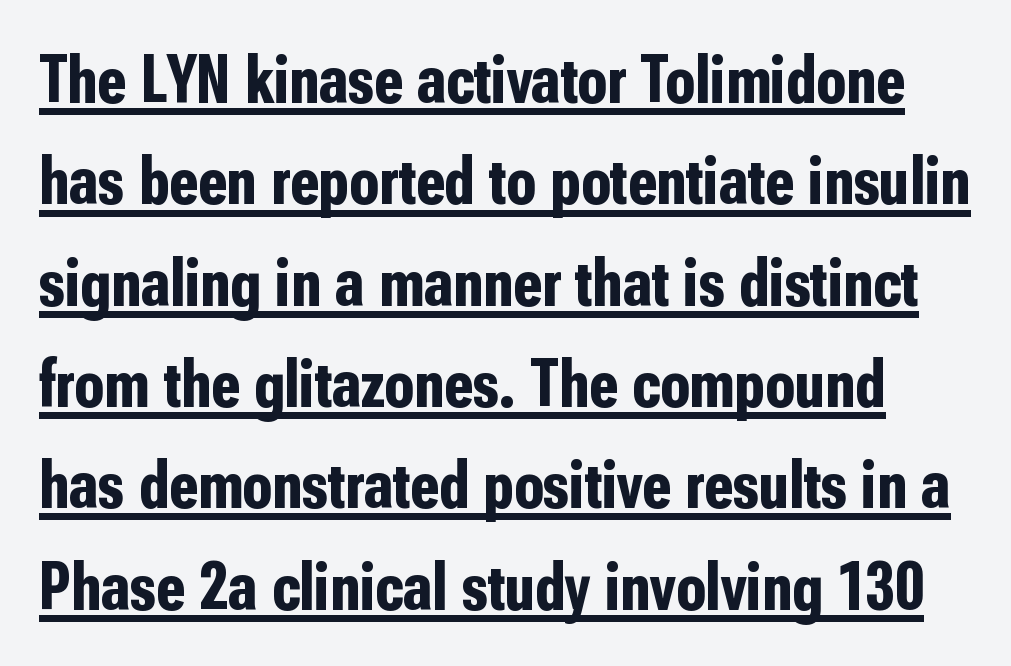
Quick note: not italic, upright. To sum up the face: it is a sans, with no serifs. The strokes are fattened all the way to bold. You can see a thin bar hugging the bottom of the glyphs.
